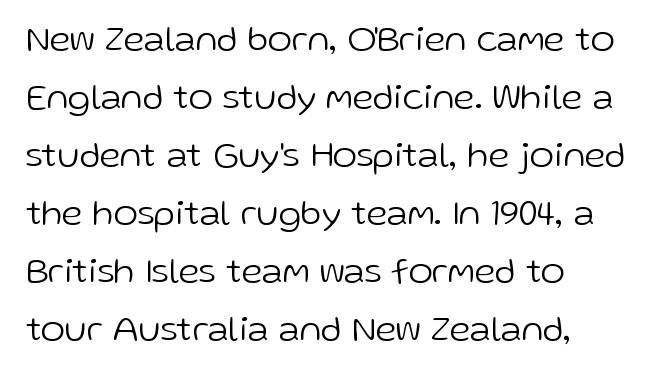
The image shows 37 px light sans-serif type, upright; set left-aligned, normal line spacing (1.57x), normal letter spacing, not underlined; low stroke contrast and a medium x-height.
